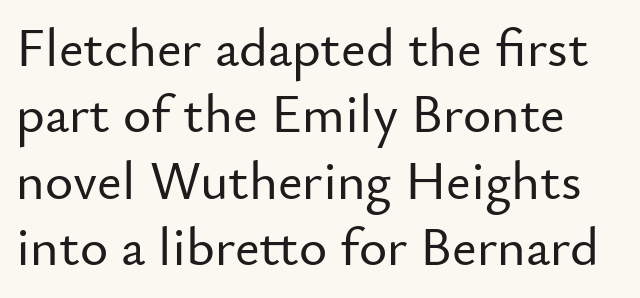
Q: Is the text italic (slanted)? A: No, it is upright.
Q: Is the typeface a serif or a sans-serif typeface? A: Sans-serif.
Q: Is the text underlined? A: No.
Q: Is the spacing between letters normal or unusually wide? A: Normal.
Q: Width (condensed, normal, or wide)? A: Normal.
Q: Stroke contrast? A: Low.
Q: x-height? A: Small.
Q: Monospaced? A: No.
